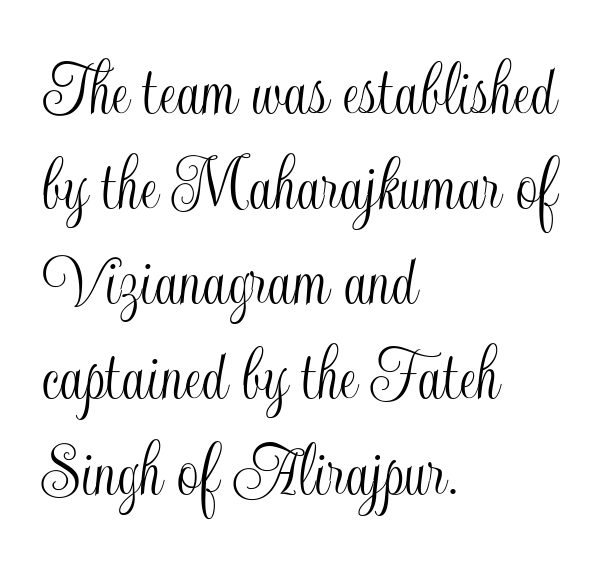
The image shows 78 px condensed type; set left-aligned, line spacing 1.22x, normal letter spacing, not underlined; a small x-height.
